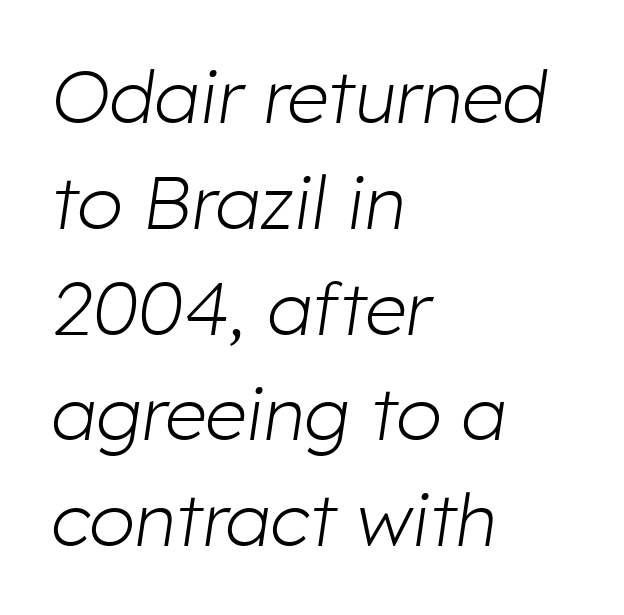
No extra tracking has been applied to these lines. Every character sits at an angle, as italics do. Underlining? Definitely not there. Stem width sits at or under what a default text font uses. Summary of vertical rhythm: regular, with standard interline spacing.
